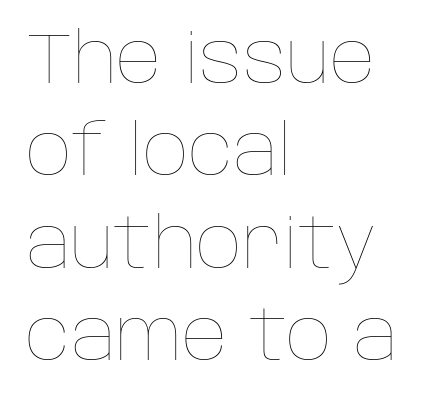
{"italic": "no", "bold": "no", "weight": "thin", "width": "normal", "stroke_contrast": "low", "x_height": "large", "monospaced": "no", "underline": "no", "align": "left", "line_spacing": "normal", "line_spacing_ratio": 1.3, "letter_spacing": "normal", "letter_spacing_em": 0.0, "glyph_px": 71}
